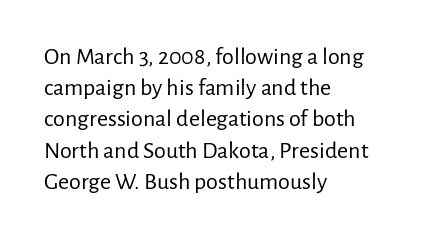
The ragged edge is on the right, which tells us the setting is flush left. The passage shown is not underscored anywhere. These lines were composed using upright roman letters. This sample uses plain, unmodified letter spacing. Reading down the column, the eye jumps a familiar distance to each next line.
